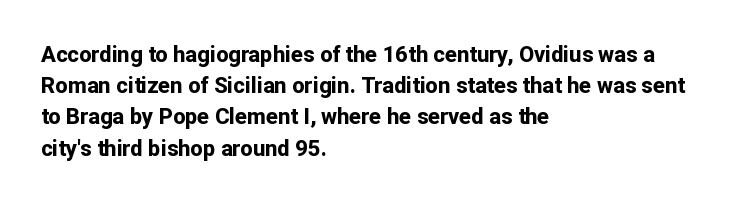
In CSS terms this would be text-align: left. Baseline-to-baseline distance is the conventional proportion of letter height. Notice how the stems are strictly vertical — no italics here. The space beneath each line is pristine and unruled. Spacing between characters is what you'd get straight out of the box. The passage shown is emphatically bold.
